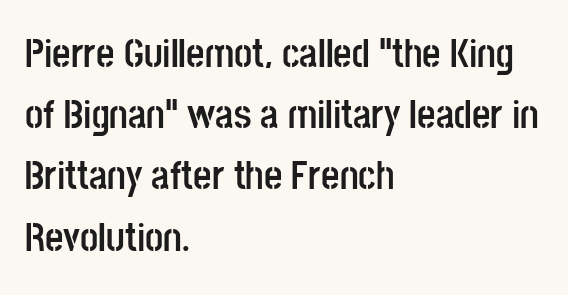
Q: Is the text bold? A: Yes.
Q: Is the text italic (slanted)? A: No, it is upright.
Q: Is the typeface a serif or a sans-serif typeface? A: Sans-serif.
Q: Is the text underlined? A: No.
Q: How is the paragraph aligned? A: Left-aligned.
Q: Is the spacing between letters normal or unusually wide? A: Normal.
Q: Is the spacing between lines tight, normal or loose? A: Normal.
Q: Width (condensed, normal, or wide)? A: Condensed.
Q: Stroke contrast? A: Low.
Q: x-height? A: Large.
Q: Monospaced? A: No.
